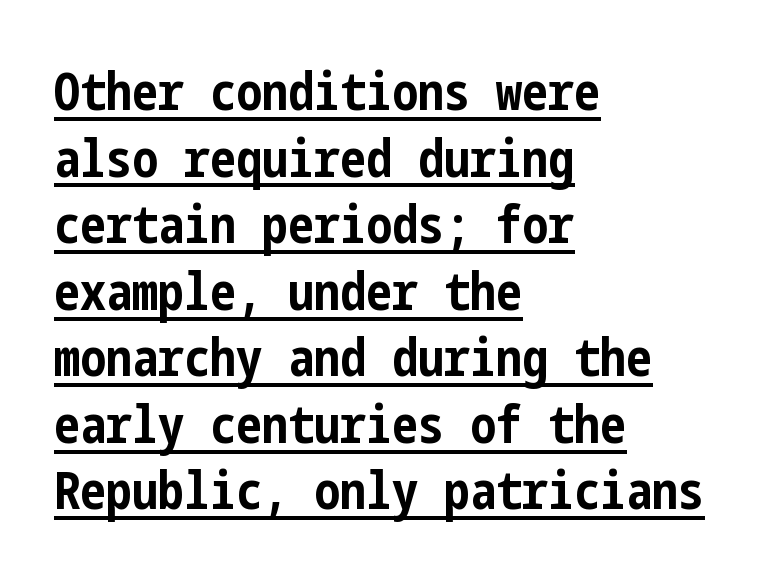
The image shows 52 px bold, condensed sans-serif type, upright; set left-aligned, normal line spacing (1.28x), normal letter spacing, underlined; low stroke contrast and a medium x-height.
